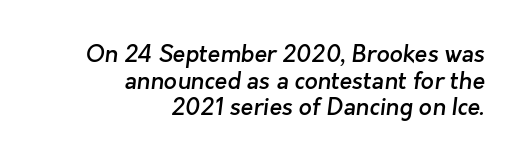
Q: Is the text bold? A: Semi-bold.
Q: Is the text underlined? A: No.
Q: How is the paragraph aligned? A: Right-aligned.
Q: Is the spacing between letters normal or unusually wide? A: Normal.
